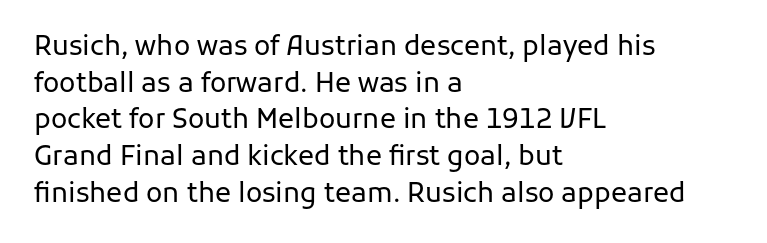
Q: Is the text bold? A: No.
Q: Is the text italic (slanted)? A: No, it is upright.
Q: Is the text underlined? A: No.
Q: How is the paragraph aligned? A: Left-aligned.
Q: Is the spacing between letters normal or unusually wide? A: Normal.
Q: Is the spacing between lines tight, normal or loose? A: Normal.
